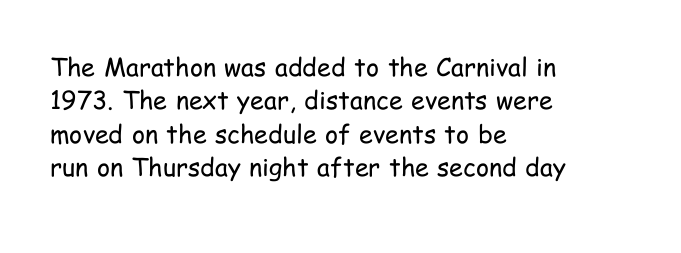
Notice how the stems are strictly vertical — no italics here. Clear beneath every line of the passage. Compared with typical paragraphs, the rows here are spaced about the same. The letters look calm and open, with moderate or lighter stems. Spacing between characters is what you'd get straight out of the box.
